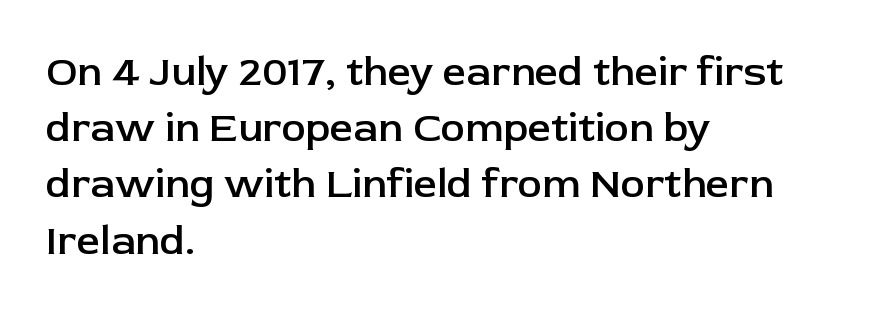
Font category for this specimen: sans-serif. The specimen reads as upright at a glance. Bold? Not quite — semibold, heavier than regular but stopping short. The zone under the glyphs is completely vacant. The rendering anchors every line to the left-hand side. The vertical gap from one line to the next is medium.
